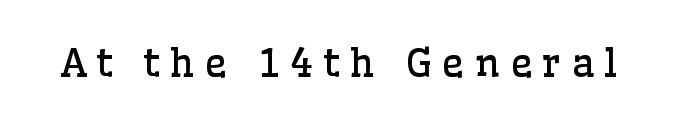
The image shows 39 px regular-weight serif type, upright; set unusually wide letter spacing (+0.25 em), not underlined; low stroke contrast and a medium x-height.
